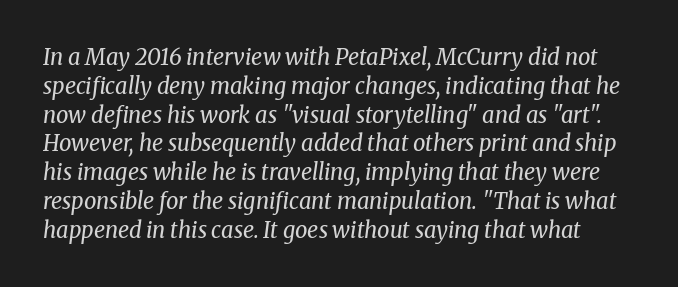
Italic? Definitely — the glyphs are oblique. The strip under each line holds only bare page. Stems here are at most as thick as an everyday book face. The space between consecutive lines is moderate.
